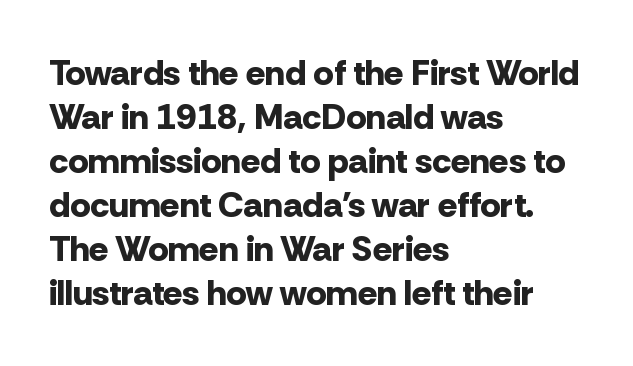
{"serif": "no", "italic": "no", "bold": "yes", "weight": "bold", "width": "normal", "stroke_contrast": "low", "x_height": "medium", "monospaced": "no", "underline": "no", "align": "left", "line_spacing_ratio": 1.22, "letter_spacing": "normal", "letter_spacing_em": 0.0, "glyph_px": 36}
